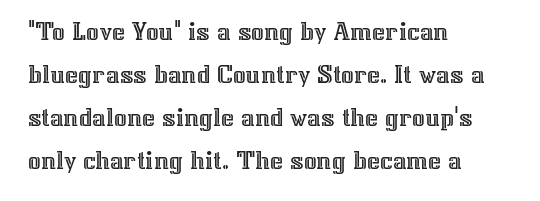
{"italic": "no", "width": "normal", "x_height": "medium", "monospaced": "no", "underline": "no", "align": "left", "line_spacing": "normal", "line_spacing_ratio": 1.54, "letter_spacing": "normal", "letter_spacing_em": 0.0, "glyph_px": 28}
